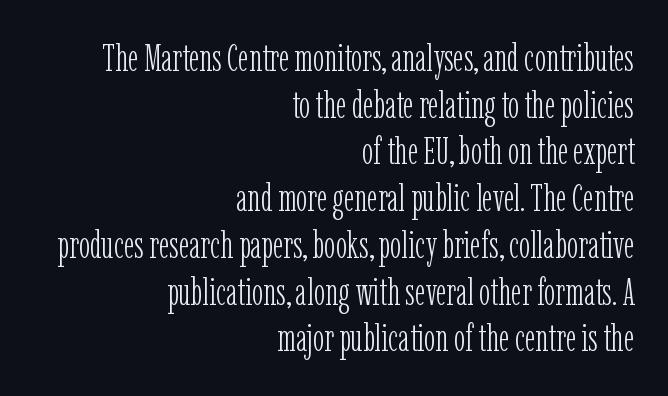
The image shows 38 px light, condensed serif type, upright; set right-aligned, line spacing 1.23x, normal letter spacing, not underlined; low stroke contrast and a medium x-height.
